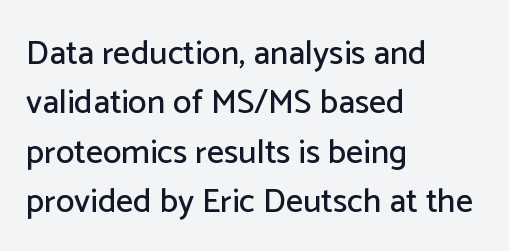
{"serif": "no", "italic": "no", "width": "normal", "stroke_contrast": "low", "x_height": "medium", "monospaced": "no", "underline": "no", "align": "left", "line_spacing": "normal", "line_spacing_ratio": 1.45, "letter_spacing": "normal", "letter_spacing_em": 0.0, "glyph_px": 34}
